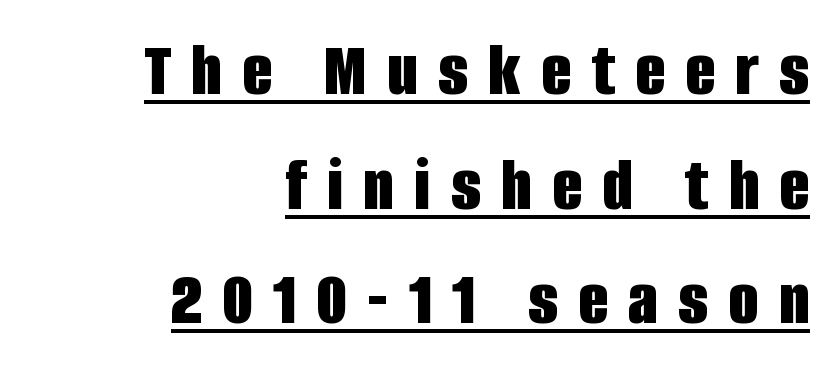
Q: Is the text bold? A: Yes.
Q: Is the text italic (slanted)? A: No, it is upright.
Q: Is the typeface a serif or a sans-serif typeface? A: Sans-serif.
Q: Is the text underlined? A: Yes.
Q: How is the paragraph aligned? A: Right-aligned.
Q: Is the spacing between letters normal or unusually wide? A: Unusually wide.
Q: Is the spacing between lines tight, normal or loose? A: Normal.
Q: Width (condensed, normal, or wide)? A: Condensed.
Q: Stroke contrast? A: Low.
Q: x-height? A: Large.
Q: Monospaced? A: No.
